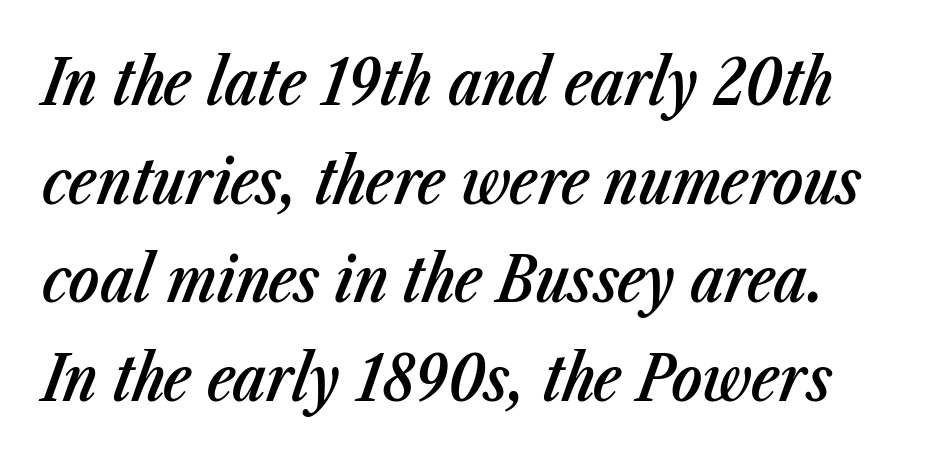
The image shows 64 px semibold, condensed type, italic (leaning right); set normal line spacing (1.54x), normal letter spacing, not underlined; low stroke contrast and a medium x-height.
